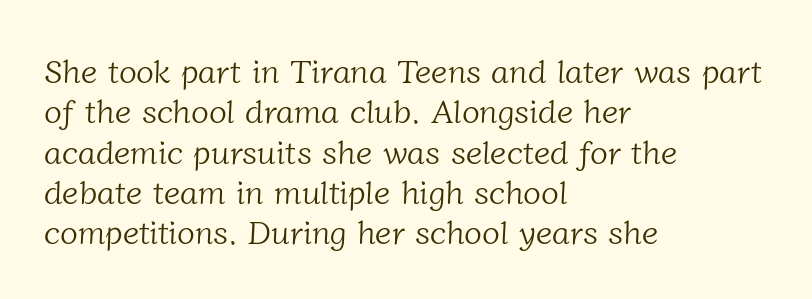
{"serif": "yes", "bold": "no", "weight": "light", "width": "normal", "stroke_contrast": "low", "x_height": "medium", "monospaced": "no", "underline": "no", "align": "left", "line_spacing_ratio": 1.22, "letter_spacing": "normal", "letter_spacing_em": 0.0, "glyph_px": 33}
